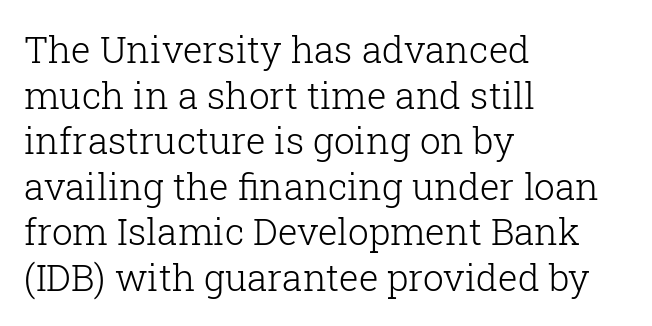
Q: Is the text bold? A: No.
Q: Is the text italic (slanted)? A: No, it is upright.
Q: Is the typeface a serif or a sans-serif typeface? A: Serif.
Q: Is the text underlined? A: No.
Q: How is the paragraph aligned? A: Left-aligned.
Q: Is the spacing between letters normal or unusually wide? A: Normal.
Q: Width (condensed, normal, or wide)? A: Normal.
Q: Stroke contrast? A: Low.
Q: x-height? A: Medium.
Q: Monospaced? A: No.
